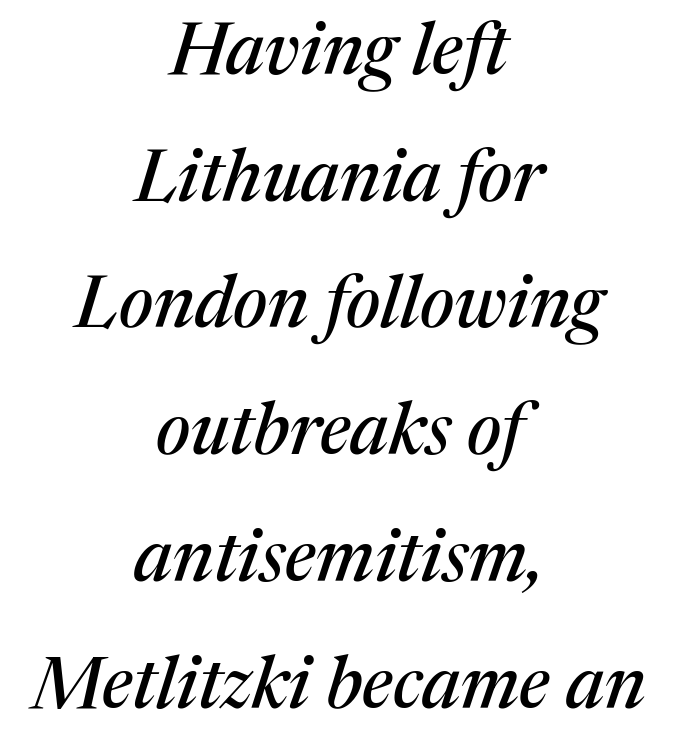
Q: Is the text italic (slanted)? A: Yes, it leans right by about 17 degrees.
Q: Is the typeface a serif or a sans-serif typeface? A: Serif.
Q: Is the text underlined? A: No.
Q: How is the paragraph aligned? A: Centered.
Q: Is the spacing between letters normal or unusually wide? A: Normal.
Q: Width (condensed, normal, or wide)? A: Normal.
Q: Stroke contrast? A: Medium.
Q: x-height? A: Medium.
Q: Monospaced? A: No.
